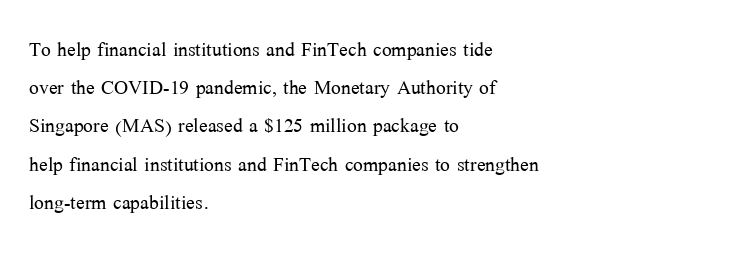
The vertical gap from one line to the next is medium. Quick note: underline off. The characters are drawn with everyday or finer stroke widths. A typesetter would mark this as roman, not italic. Caption: multi-line text, flush left, ragged right.
